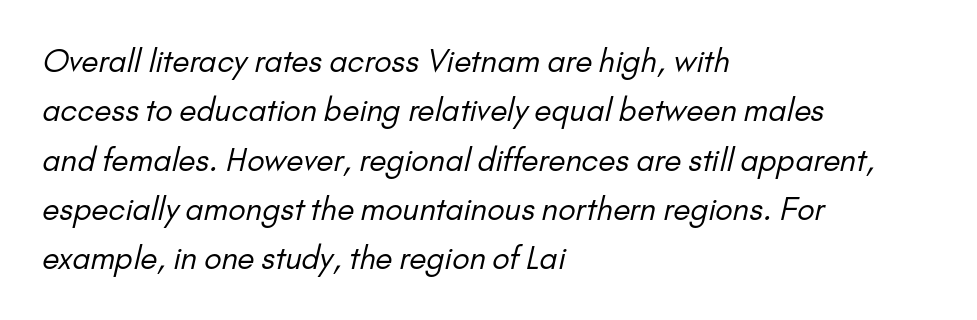
Nobody touched the tracking dial on this one. Varying glyph widths throughout — classic text-font behaviour. The designer left line spacing at the default. Stems and bowls with no extra thickness — not bold. Is this a sans? Yes — the strokes have no serifs. Visually the block forms a straight wall on the left and a jagged coastline on the right.
